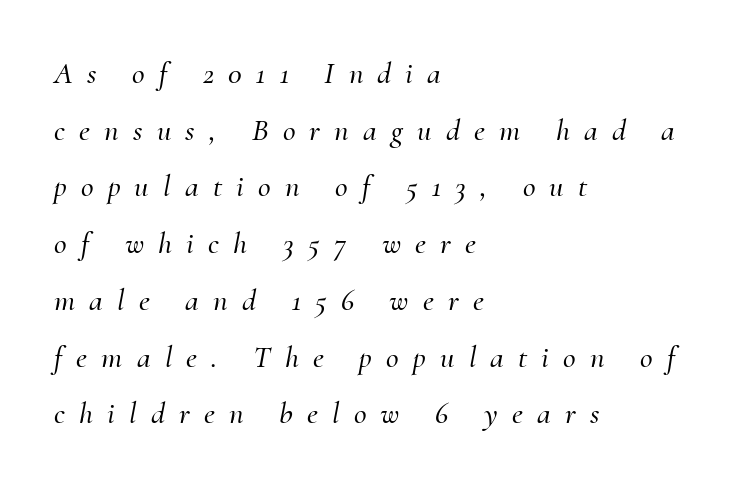
Words float on clear page, feet unadorned. The ragged edge is on the right, which tells us the setting is flush left. Glyph-to-glyph distance is far greater than everyday printed text. This sample has the flowing, uneven cadence of proportional lettering.
